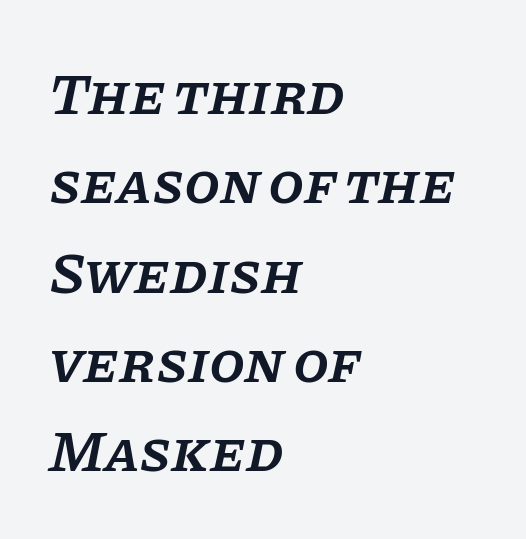
{"serif": "yes", "italic": "yes", "lean": "right", "slant_degrees": 11, "bold": "semi", "weight": "semibold", "width": "normal", "stroke_contrast": "low", "x_height": "large", "monospaced": "no", "underline": "no", "align": "left", "line_spacing": "normal", "line_spacing_ratio": 1.54, "letter_spacing": "normal", "letter_spacing_em": 0.0, "glyph_px": 58}
